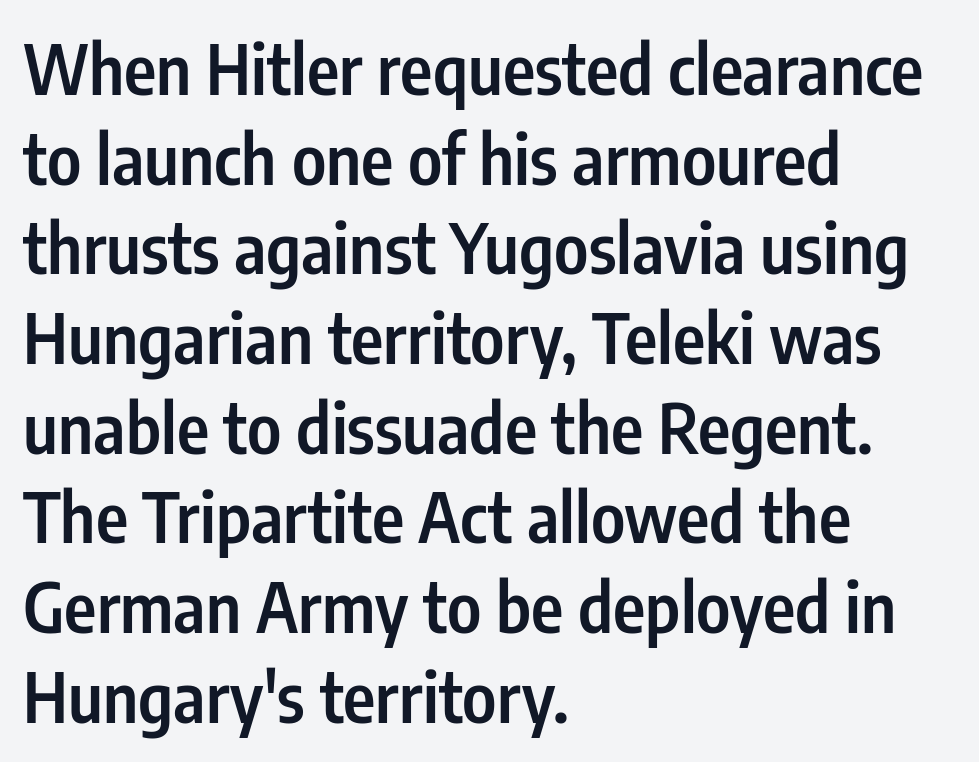
The image shows 69 px semibold, condensed sans-serif type, upright; set left-aligned, normal line spacing (1.3x), normal letter spacing, not underlined; low stroke contrast and a medium x-height.
